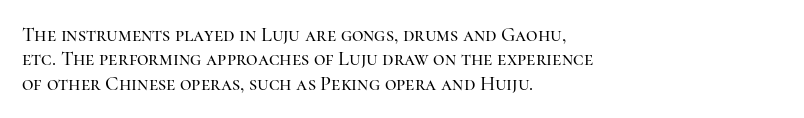
The image shows 20 px text type, upright; set left-aligned, line spacing 1.22x, normal letter spacing, not underlined.
